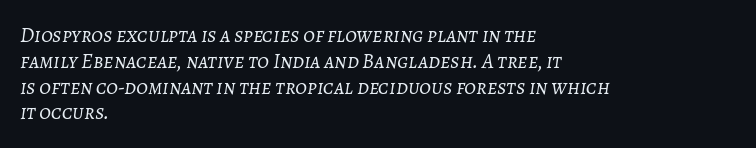
Words appear dense and cohesive because spacing is normal. Is this a heavy cut? Hardly; it is regular or lighter. The typesetter chose a ragged-right arrangement here. You can tell it's italic because the verticals aren't actually vertical.
